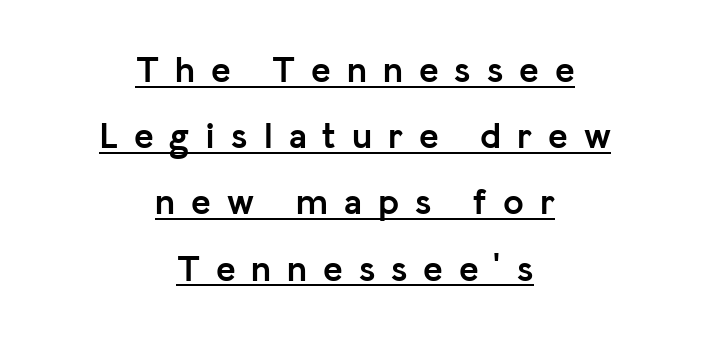
The image shows 37 px semibold sans-serif type, upright; set centered, line spacing 1.79x, unusually wide letter spacing (+0.43 em), underlined; low stroke contrast and a medium x-height.
